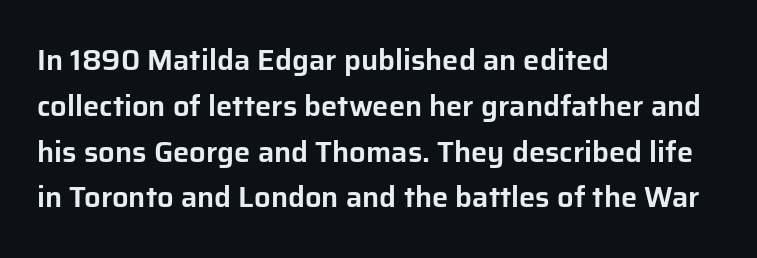
The image shows 29 px sans-serif type, upright; set left-aligned, normal line spacing (1.58x), normal letter spacing, not underlined; low stroke contrast and a medium x-height.
